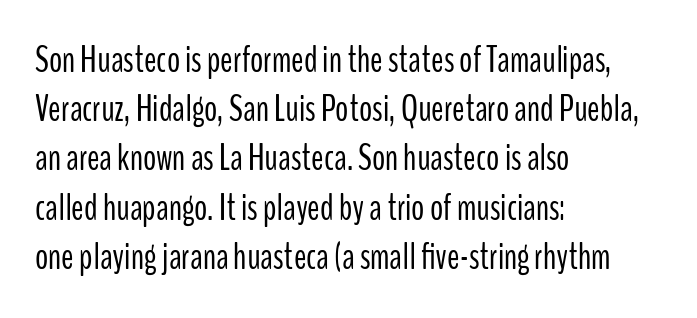
The lines in this sample share a left origin and differ only in where they stop. Typographically, this falls in the sans-serif category. This rendering leaves character spacing at its baseline value. The designer left line spacing at the default. On a weight scale, this lands at 450 or below.
